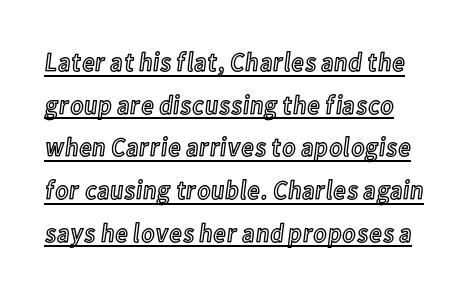
Q: Is the text italic (slanted)? A: Yes.
Q: Is the text underlined? A: Yes.
Q: Is the spacing between letters normal or unusually wide? A: Normal.
Q: Is the spacing between lines tight, normal or loose? A: Normal.
